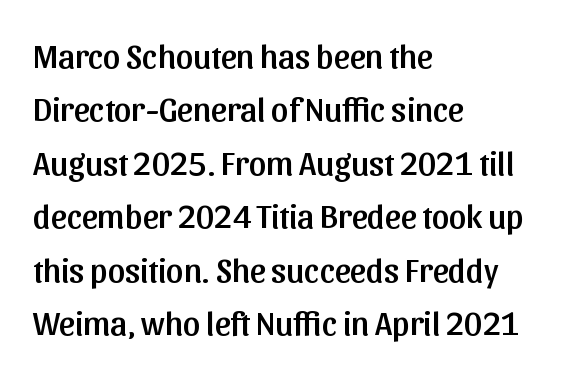
The image shows 34 px sans-serif type, upright; set left-aligned, normal line spacing (1.57x), normal letter spacing, not underlined; low stroke contrast and a medium x-height.
